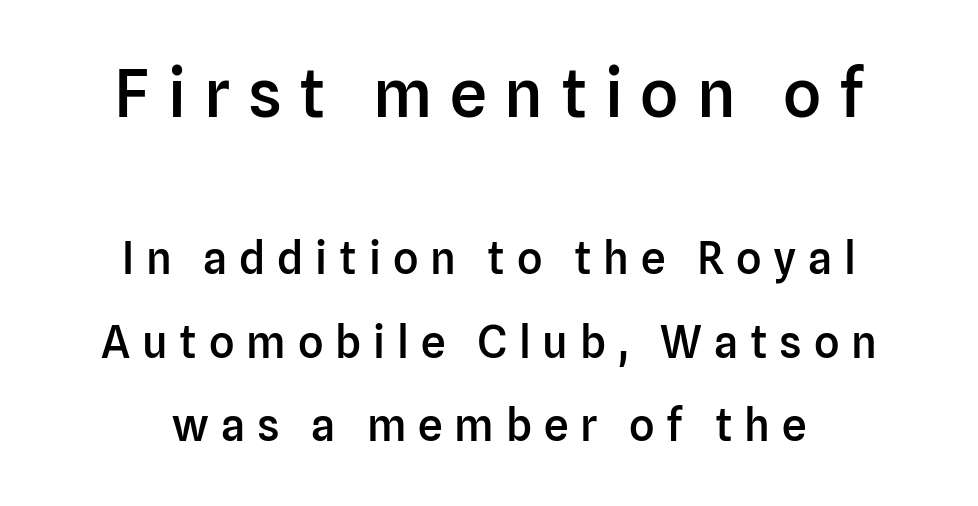
{"serif": "no", "italic": "no", "bold": "semi", "weight": "semibold", "width": "normal", "stroke_contrast": "low", "x_height": "medium", "monospaced": "no", "underline": "no", "align": "center", "line_spacing": "loose", "line_spacing_ratio": 1.9, "letter_spacing": "wide", "letter_spacing_em": 0.27, "larger_block": "first", "size_ratio": 1.5, "glyph_px": 66}
